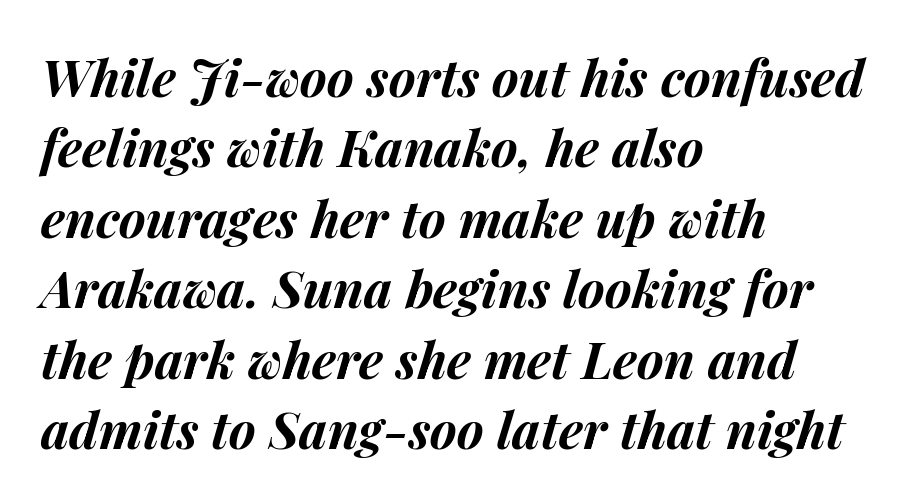
The image shows 51 px bold type, italic (leaning right); set left-aligned, normal line spacing (1.38x), normal letter spacing, not underlined; medium stroke contrast and a medium x-height.
